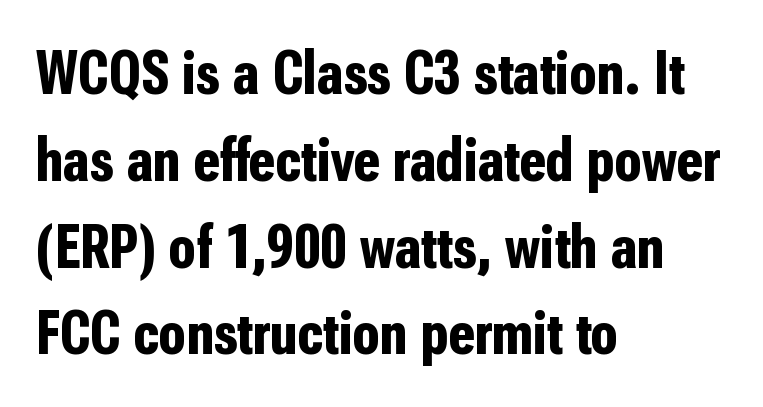
The image shows 62 px bold, condensed sans-serif type, upright; set left-aligned, normal line spacing (1.4x), normal letter spacing, not underlined; low stroke contrast and a medium x-height.
